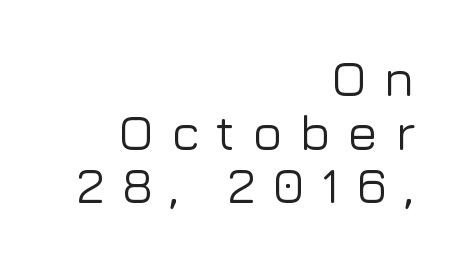
Successive baselines arrive quickly, one right under another. Here the designer chose a conventional face with non-uniform glyph widths. In terms of letterform style, serifs are entirely absent. The letterforms stand isolated, each surrounded by extra space.
